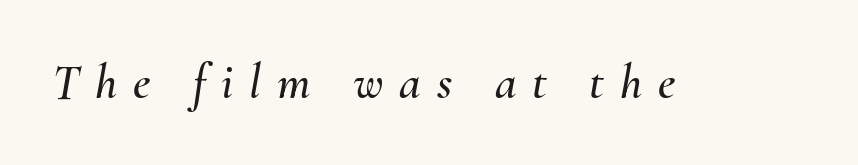
The tracking jumps out immediately: characters are airy and widely separated. Only glyphs here, with clear space below each row. Note the varied advance widths — an 'i' is clearly narrower than an 'm'. Yep, that's italic — everything's leaning.
